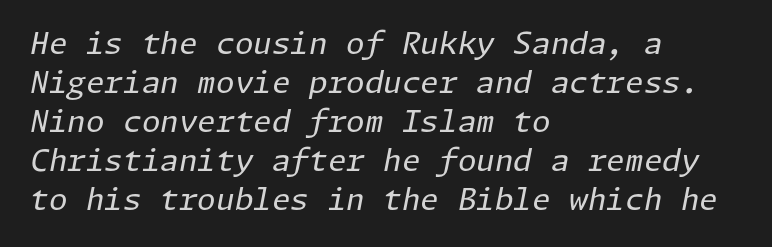
Q: Is the text bold? A: No.
Q: Is the text italic (slanted)? A: Yes, it leans right by about 11 degrees.
Q: Is the text underlined? A: No.
Q: How is the paragraph aligned? A: Left-aligned.
Q: Is the spacing between letters normal or unusually wide? A: Normal.
Q: Is the spacing between lines tight, normal or loose? A: Normal.
Q: Width (condensed, normal, or wide)? A: Normal.
Q: Stroke contrast? A: Low.
Q: x-height? A: Medium.
